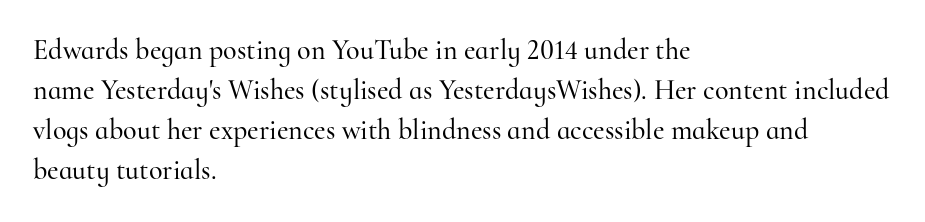
{"serif": "yes", "italic": "no", "width": "normal", "stroke_contrast": "high", "x_height": "small", "monospaced": "no", "underline": "no", "align": "left", "line_spacing": "normal", "line_spacing_ratio": 1.43, "letter_spacing": "normal", "letter_spacing_em": 0.0, "glyph_px": 28}
